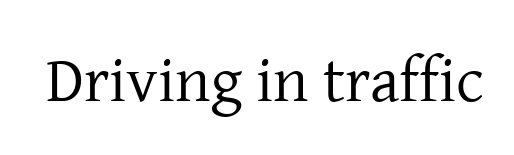
There is no visible air inserted between adjacent glyphs. Stem width sits at or under what a default text font uses. The specimen omits any rule beneath the text block's lines. Does the lettering tilt? It doesn't — this is upright. Each letter keeps its own natural width here, so spacing adapts to shape.
